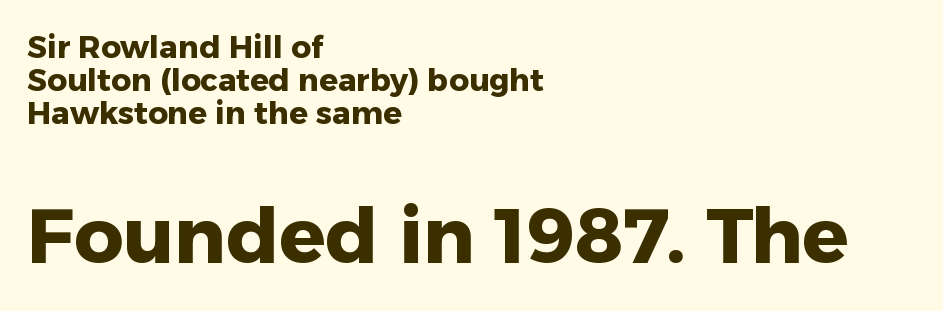
Observe the ordinary spacing: letters are neighbours, not strangers. Posture: straight, roman, zero tilt. Summary of vertical rhythm: compact, with narrow interline spacing. Visually, the bottom section dominates because its glyphs are scaled up. These lines carry a lot of weight — the face is fully bold. The face used here is proportionally spaced, like ordinary book or web type.
